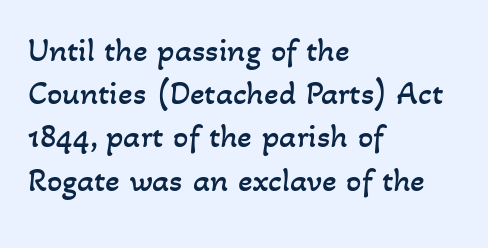
The face used here is proportionally spaced, like ordinary book or web type. The passage is arranged the way most books set body copy — flush left. The strip under each line holds only bare page. Short note: letters normally spaced. Caption: face not bold, strokes unweighted.
